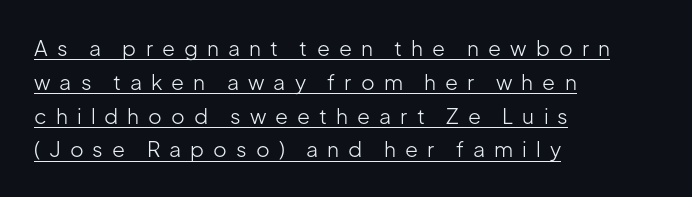
{"italic": "no", "bold": "no", "underline": "yes", "align": "left", "line_spacing": "normal", "line_spacing_ratio": 1.61, "letter_spacing": "wide", "letter_spacing_em": 0.43, "glyph_px": 21}
